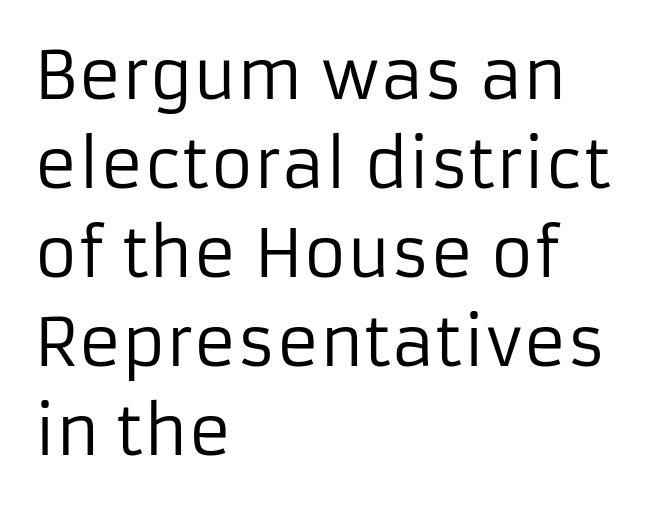
Q: Is the text bold? A: No.
Q: Is the text italic (slanted)? A: No, it is upright.
Q: Is the typeface a serif or a sans-serif typeface? A: Sans-serif.
Q: Is the text underlined? A: No.
Q: How is the paragraph aligned? A: Left-aligned.
Q: Is the spacing between letters normal or unusually wide? A: Normal.
Q: Is the spacing between lines tight, normal or loose? A: Normal.
Q: Width (condensed, normal, or wide)? A: Normal.
Q: Stroke contrast? A: Low.
Q: x-height? A: Medium.
Q: Monospaced? A: No.
